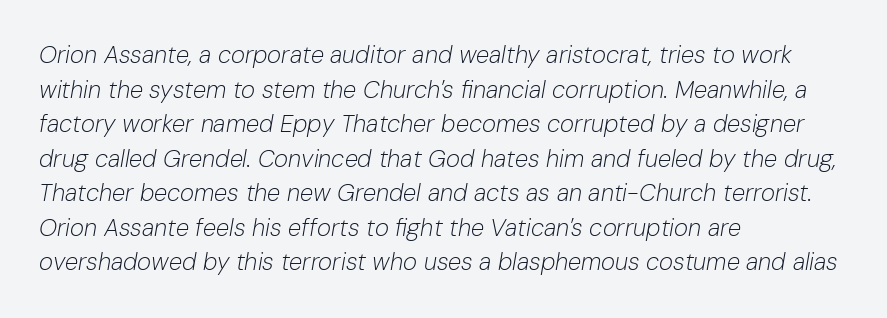
The image shows 24 px text type, italic (leaning right); set left-aligned, normal line spacing (1.44x), normal letter spacing, not underlined.
